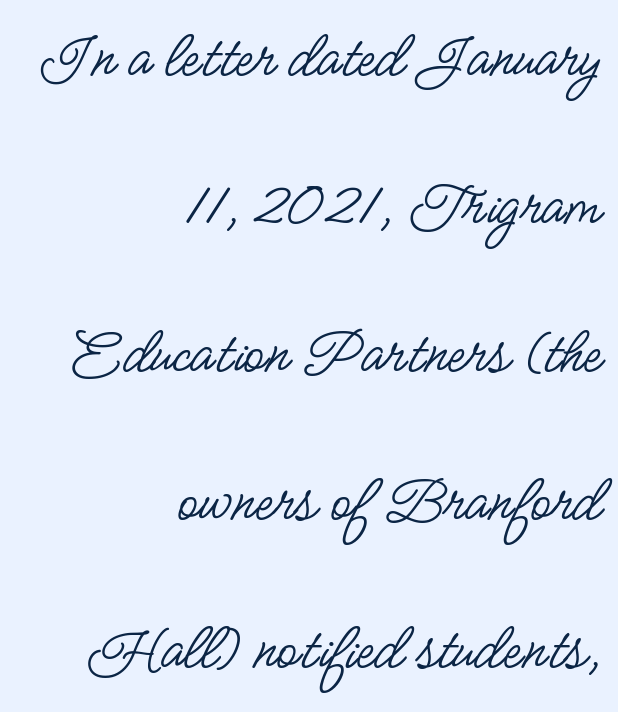
{"serif": "no", "bold": "no", "weight": "regular", "width": "condensed", "stroke_contrast": "low", "x_height": "small", "monospaced": "no", "underline": "no", "align": "right", "line_spacing": "loose", "line_spacing_ratio": 2.21, "letter_spacing": "normal", "letter_spacing_em": 0.0, "glyph_px": 67}
